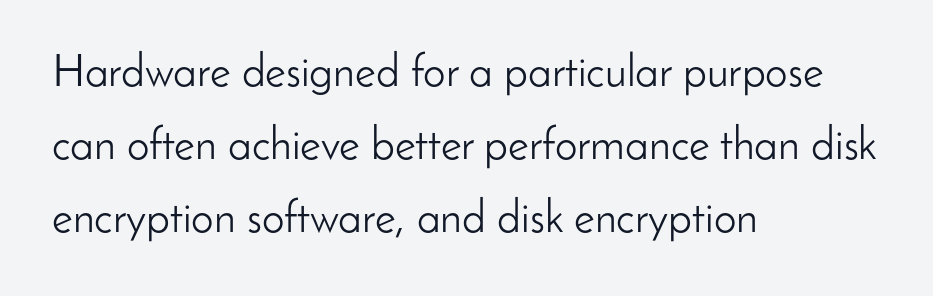
The glyphs are unaccompanied by any horizontal stroke below them. Ascenders rise straight up at ninety degrees. Tracking value appears to be zero — textbook default spacing. The typesetter chose a ragged-right arrangement here. This rendering employs a face without finishing strokes, i.e., a sans-serif.
